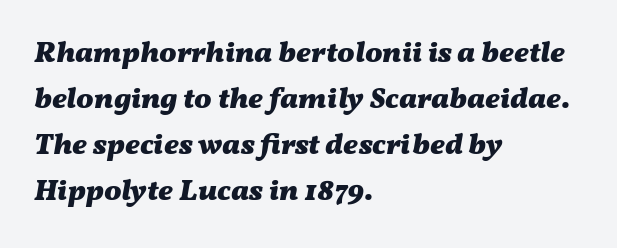
{"italic": "yes", "lean": "right", "slant_degrees": 11, "bold": "yes", "weight": "heavy", "width": "wide", "stroke_contrast": "medium", "x_height": "medium", "monospaced": "no", "underline": "no", "align": "left", "line_spacing": "normal", "line_spacing_ratio": 1.59, "letter_spacing": "normal", "letter_spacing_em": 0.0, "glyph_px": 29}
